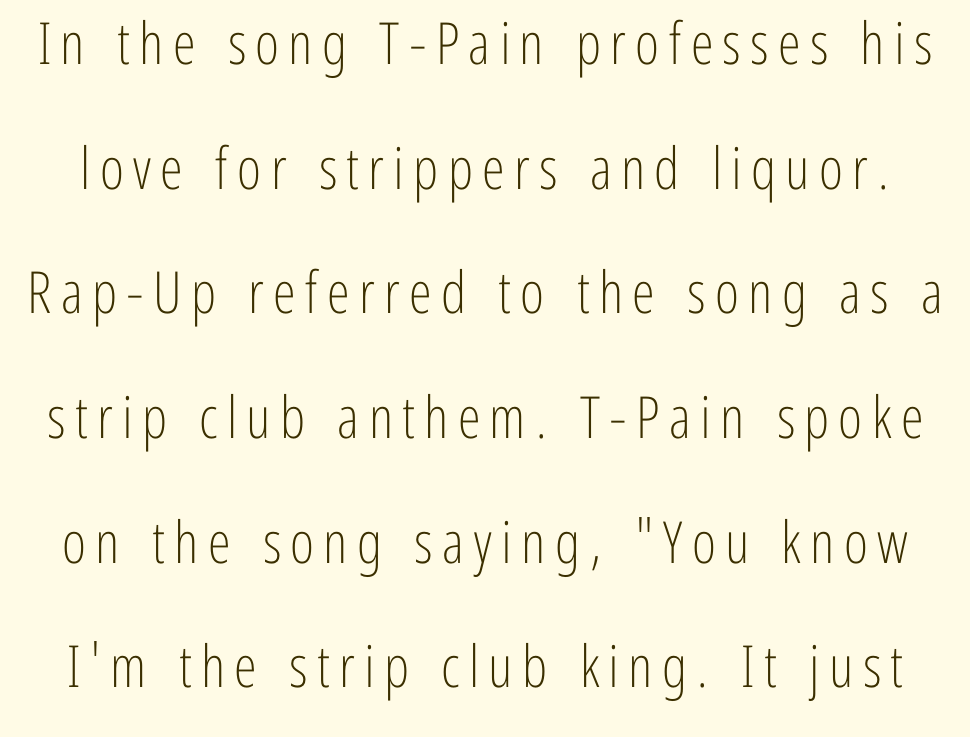
{"serif": "no", "italic": "no", "bold": "no", "weight": "light", "width": "condensed", "stroke_contrast": "low", "x_height": "medium", "monospaced": "no", "underline": "no", "line_spacing": "loose", "line_spacing_ratio": 2.15, "glyph_px": 58}
